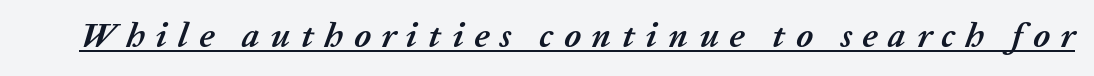
{"italic": "yes", "lean": "right", "slant_degrees": 20, "bold": "yes", "weight": "semibold", "width": "normal", "stroke_contrast": "low", "x_height": "medium", "monospaced": "no", "underline": "yes", "letter_spacing": "wide", "letter_spacing_em": 0.3, "glyph_px": 35}
